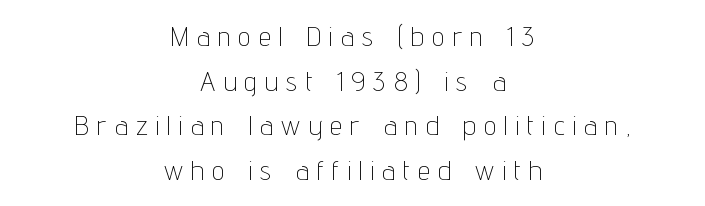
Q: Is the text bold? A: No.
Q: Is the text italic (slanted)? A: No, it is upright.
Q: Is the typeface a serif or a sans-serif typeface? A: Sans-serif.
Q: Is the text underlined? A: No.
Q: How is the paragraph aligned? A: Centered.
Q: Is the spacing between letters normal or unusually wide? A: Unusually wide.
Q: Is the spacing between lines tight, normal or loose? A: Normal.
Q: Width (condensed, normal, or wide)? A: Condensed.
Q: Stroke contrast? A: Low.
Q: x-height? A: Medium.
Q: Monospaced? A: No.
